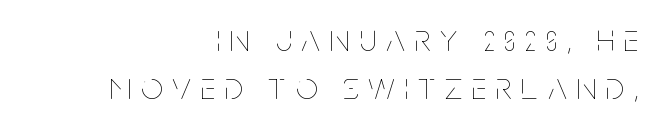
{"italic": "no", "bold": "no", "weight": "thin", "width": "condensed", "stroke_contrast": "low", "x_height": "large", "monospaced": "no", "underline": "no", "align": "right", "line_spacing": "normal", "line_spacing_ratio": 1.27, "letter_spacing": "wide", "letter_spacing_em": 0.26, "glyph_px": 38}
